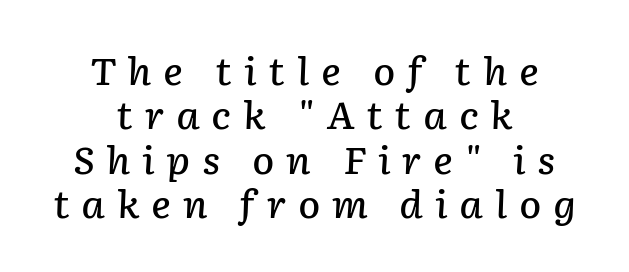
The specimen omits any rule beneath the text block's lines. Characters are canted at an angle relative to the baseline's perpendicular. The passage is arranged like a title page — every line centered. Students, this is semibold: more ink than regular, less than bold. The horizontal fit of the characters is loose and conspicuously gappy.
